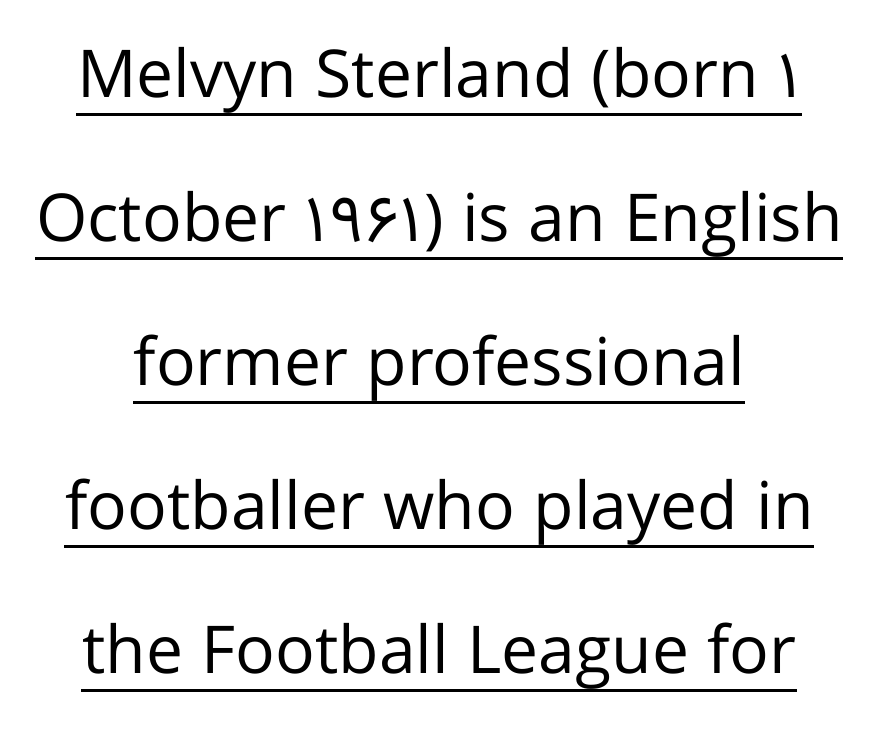
Each letter keeps its own natural width here, so spacing adapts to shape. Grotesque or geometric, the face here clearly has no serifs. Nothing unusual about the tracking: characters are spaced as the font intends. One glance says open: line gaps are wider than usual. The font's upright variant was chosen for this text. Compared with a typical body face, this is equally light or lighter still.
